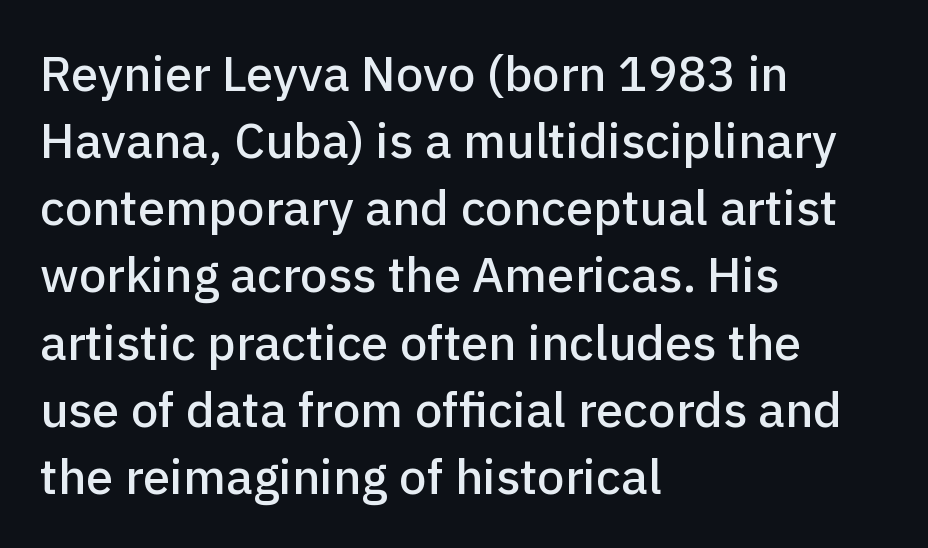
Q: Is the text italic (slanted)? A: No, it is upright.
Q: Is the typeface a serif or a sans-serif typeface? A: Sans-serif.
Q: Is the text underlined? A: No.
Q: How is the paragraph aligned? A: Left-aligned.
Q: Is the spacing between letters normal or unusually wide? A: Normal.
Q: Is the spacing between lines tight, normal or loose? A: Normal.
Q: Width (condensed, normal, or wide)? A: Normal.
Q: Stroke contrast? A: Low.
Q: x-height? A: Medium.
Q: Monospaced? A: No.
